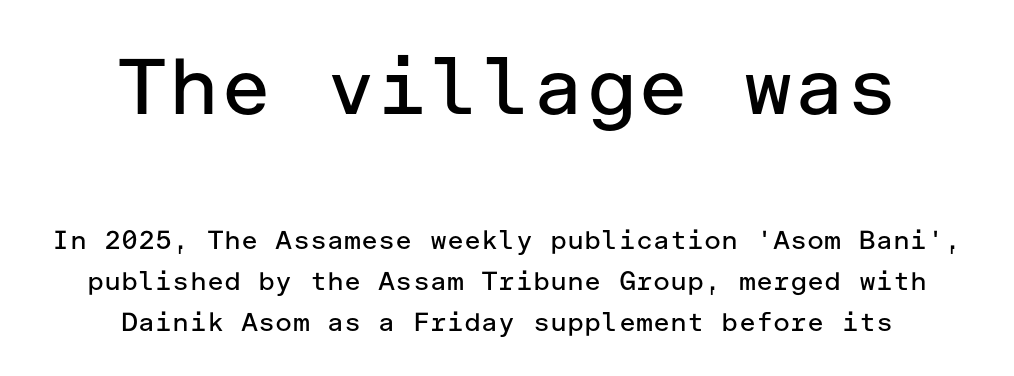
The image shows 79 px regular-weight sans-serif type, upright; set centered, normal line spacing (1.56x), normal letter spacing, not underlined; the first (top) block is 3.04x larger; low stroke contrast and a medium x-height.
